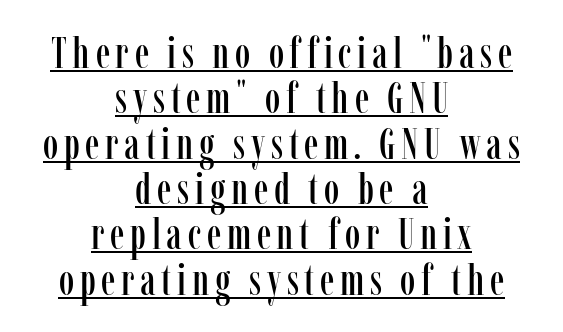
The image shows 44 px condensed serif type, upright; set centered, tight line spacing (1.03x), underlined; low stroke contrast and a medium x-height.
